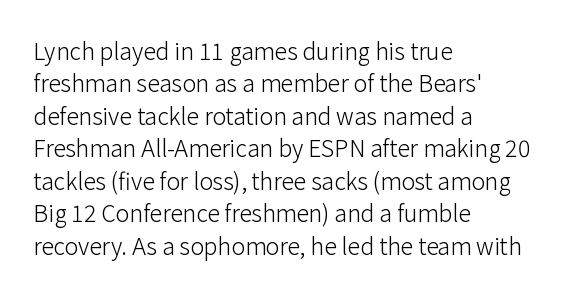
Q: Is the text bold? A: No.
Q: Is the text italic (slanted)? A: No, it is upright.
Q: Is the text underlined? A: No.
Q: How is the paragraph aligned? A: Left-aligned.
Q: Is the spacing between letters normal or unusually wide? A: Normal.
Q: Is the spacing between lines tight, normal or loose? A: Normal.
